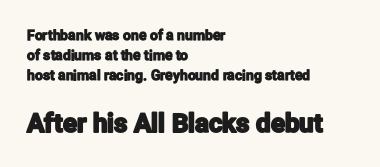
A typesetter would mark this as roman, not italic. Each line starts at the same left margin while the right side varies. The lower block of text is set noticeably larger than the block above it. Horizontal bands of white between lines are of average thickness. Is the letter spacing exaggerated? No — it looks like the ordinary default.
